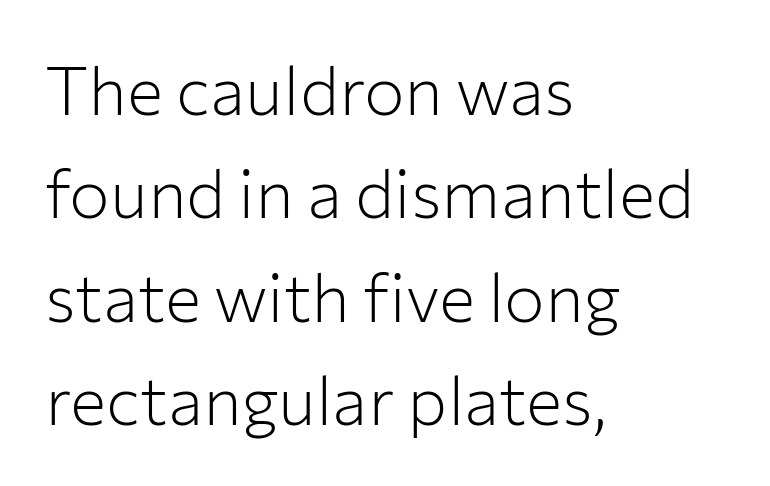
The image shows 68 px light sans-serif type, upright; set left-aligned, normal line spacing (1.52x), normal letter spacing, not underlined; low stroke contrast and a medium x-height.
